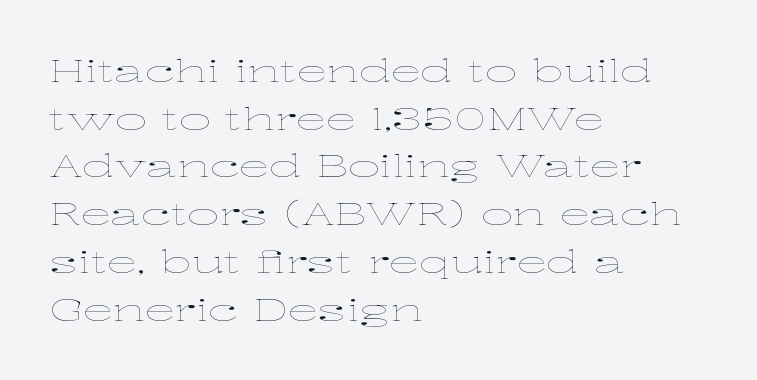
Q: Is the text bold? A: No.
Q: Is the text italic (slanted)? A: No, it is upright.
Q: Is the text underlined? A: No.
Q: How is the paragraph aligned? A: Left-aligned.
Q: Is the spacing between letters normal or unusually wide? A: Normal.
Q: Is the spacing between lines tight, normal or loose? A: Normal.
Q: Width (condensed, normal, or wide)? A: Wide.
Q: Stroke contrast? A: Low.
Q: x-height? A: Medium.
Q: Monospaced? A: No.
